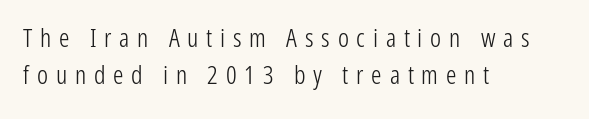
The image shows 26 px text type, upright; set left-aligned, normal line spacing (1.44x), unusually wide letter spacing (+0.3 em), not underlined.
